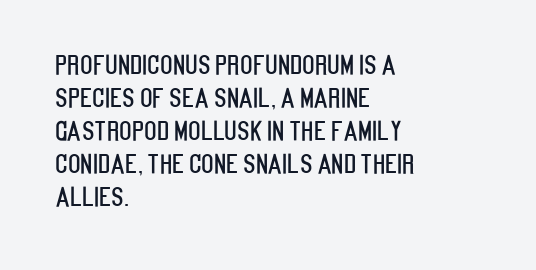
{"italic": "no", "underline": "no", "align": "left", "line_spacing": "normal", "line_spacing_ratio": 1.27, "letter_spacing": "normal", "letter_spacing_em": 0.0, "glyph_px": 26}
